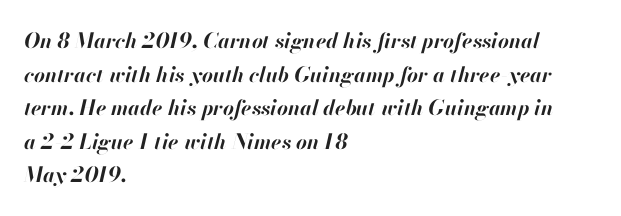
Q: Is the text bold? A: Yes.
Q: Is the text italic (slanted)? A: Yes, it leans right by about 13 degrees.
Q: Is the text underlined? A: No.
Q: How is the paragraph aligned? A: Left-aligned.
Q: Is the spacing between letters normal or unusually wide? A: Normal.
Q: Is the spacing between lines tight, normal or loose? A: Normal.
